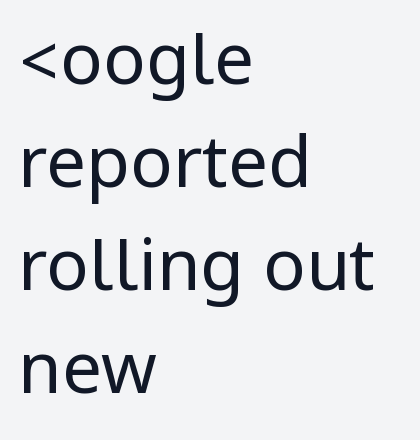
The image shows 71 px regular-weight, condensed sans-serif type, upright; set left-aligned, normal line spacing (1.45x), normal letter spacing, not underlined; low stroke contrast.
